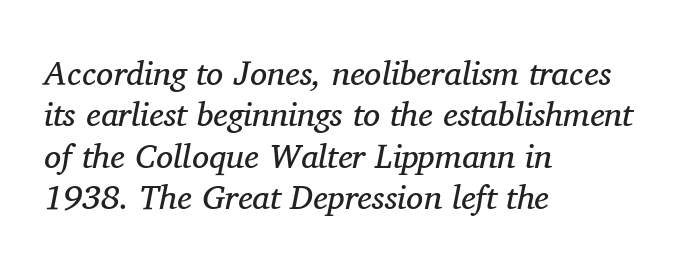
The image shows 34 px regular-weight serif type, italic (leaning right); set left-aligned, line spacing 1.22x, normal letter spacing, not underlined; medium stroke contrast and a medium x-height.
